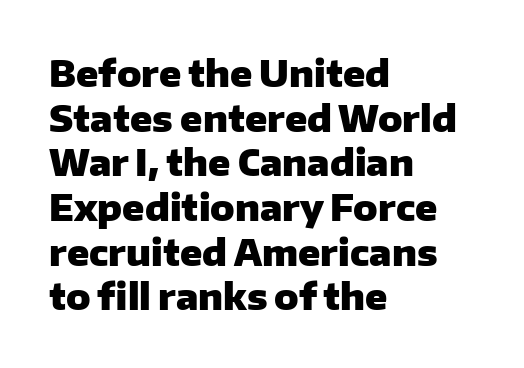
The image shows 36 px heavy sans-serif type, upright; set left-aligned, line spacing 1.24x, normal letter spacing, not underlined; low stroke contrast and a medium x-height.
